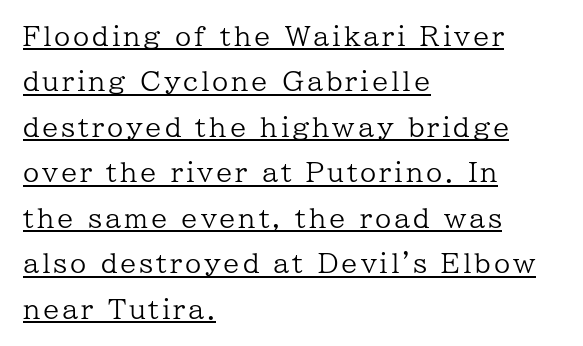
Q: Is the text bold? A: No.
Q: Is the text italic (slanted)? A: No, it is upright.
Q: Is the text underlined? A: Yes.
Q: How is the paragraph aligned? A: Left-aligned.
